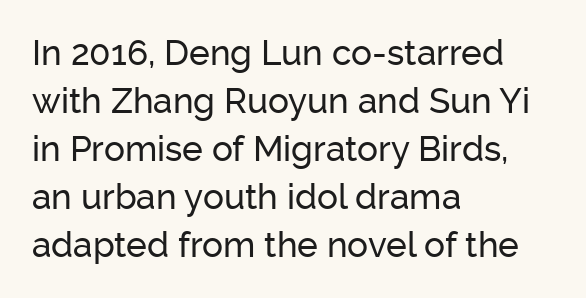
{"serif": "no", "italic": "no", "width": "normal", "stroke_contrast": "low", "x_height": "medium", "monospaced": "no", "underline": "no", "align": "left", "line_spacing": "normal", "line_spacing_ratio": 1.37, "letter_spacing": "normal", "letter_spacing_em": 0.0, "glyph_px": 35}
